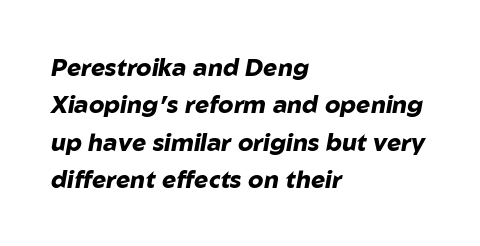
Horizontal bands of white between lines are of average thickness. Each word holds together tightly as a unit, with standard inter-letter gaps. No word sits above an underline. Observe the lean: these are italic letterforms. The glyphs have the mass of a bold cut.
